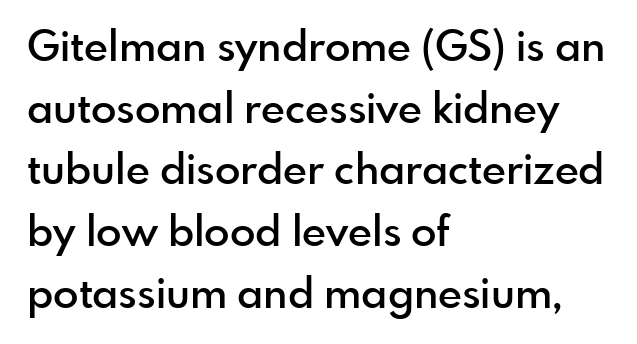
{"serif": "no", "italic": "no", "bold": "semi", "weight": "semibold", "width": "normal", "x_height": "small", "monospaced": "no", "underline": "no", "align": "left", "line_spacing": "normal", "line_spacing_ratio": 1.47, "letter_spacing": "normal", "letter_spacing_em": 0.0, "glyph_px": 42}
